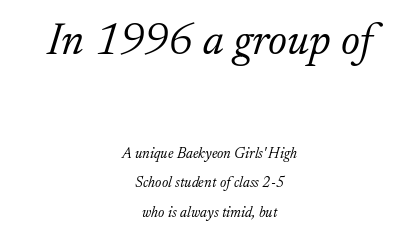
Only glyphs here, with clear space below each row. The composition opens big and finishes small. No extra tracking has been applied to these lines. You could not count columns in this text — the font is proportionally spaced. These lines stand farther apart than default settings would place them. The rendering positions every line midway between the sides.
